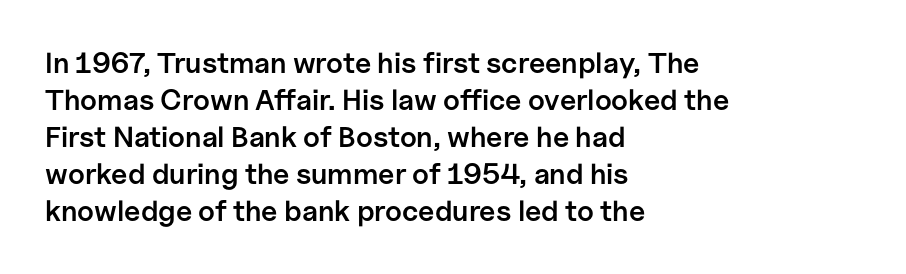
The rendering uses natural spacing where letterforms have individual widths. Classification — sans serif. The lettering stays uniformly vertical, giving the passage a roman look. Underlining? Definitely not there.
